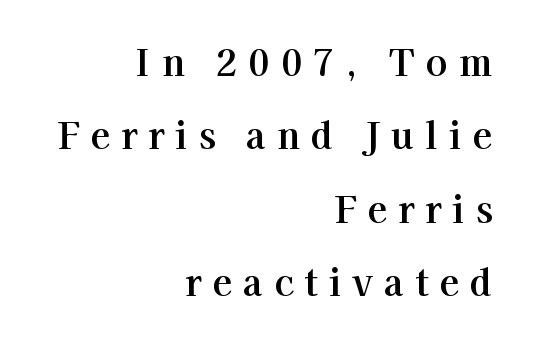
{"serif": "yes", "italic": "no", "width": "normal", "stroke_contrast": "high", "x_height": "medium", "monospaced": "no", "underline": "no", "align": "right", "line_spacing": "loose", "line_spacing_ratio": 2.04, "letter_spacing": "wide", "letter_spacing_em": 0.31, "glyph_px": 36}
